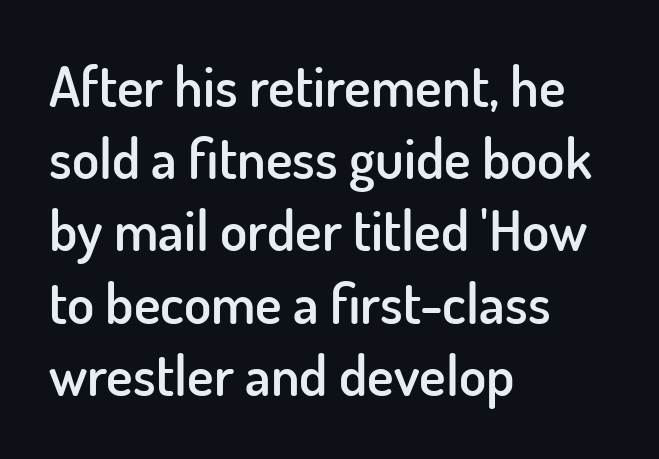
Q: Is the text bold? A: Semi-bold.
Q: Is the text italic (slanted)? A: No, it is upright.
Q: Is the typeface a serif or a sans-serif typeface? A: Sans-serif.
Q: Is the text underlined? A: No.
Q: How is the paragraph aligned? A: Left-aligned.
Q: Is the spacing between letters normal or unusually wide? A: Normal.
Q: Is the spacing between lines tight, normal or loose? A: Normal.
Q: Width (condensed, normal, or wide)? A: Normal.
Q: Stroke contrast? A: Low.
Q: x-height? A: Small.
Q: Monospaced? A: No.
